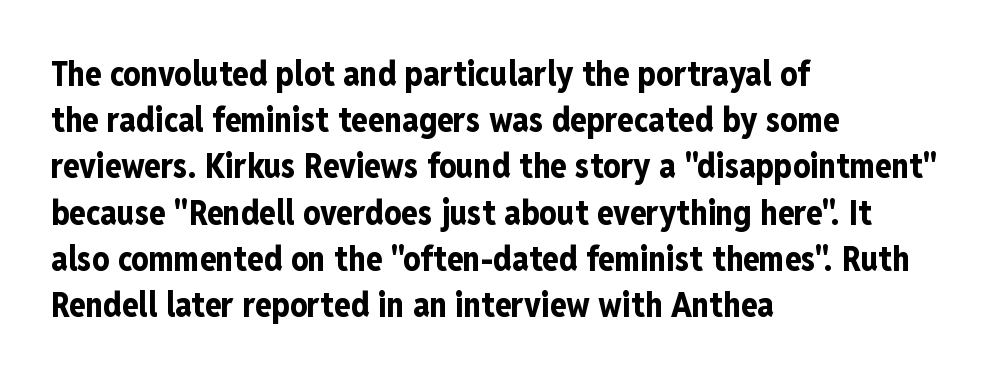
{"serif": "no", "italic": "no", "bold": "yes", "weight": "bold", "width": "condensed", "stroke_contrast": "low", "x_height": "medium", "monospaced": "no", "underline": "no", "align": "left", "line_spacing": "normal", "line_spacing_ratio": 1.36, "letter_spacing": "normal", "letter_spacing_em": 0.0, "glyph_px": 34}
